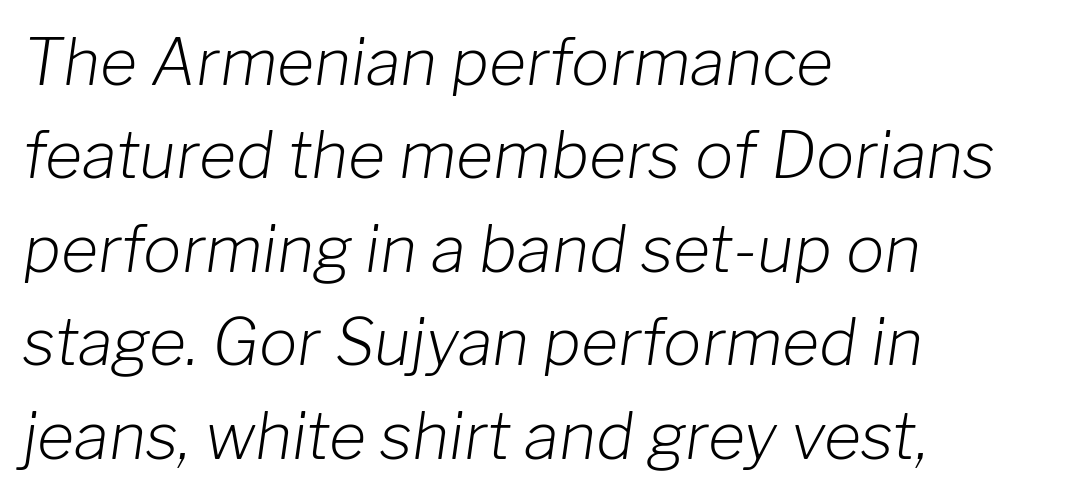
{"italic": "yes", "lean": "right", "slant_degrees": 8, "bold": "no", "weight": "light", "width": "normal", "stroke_contrast": "low", "x_height": "medium", "monospaced": "no", "underline": "no", "align": "left", "line_spacing": "normal", "line_spacing_ratio": 1.46, "letter_spacing": "normal", "letter_spacing_em": 0.0, "glyph_px": 64}
